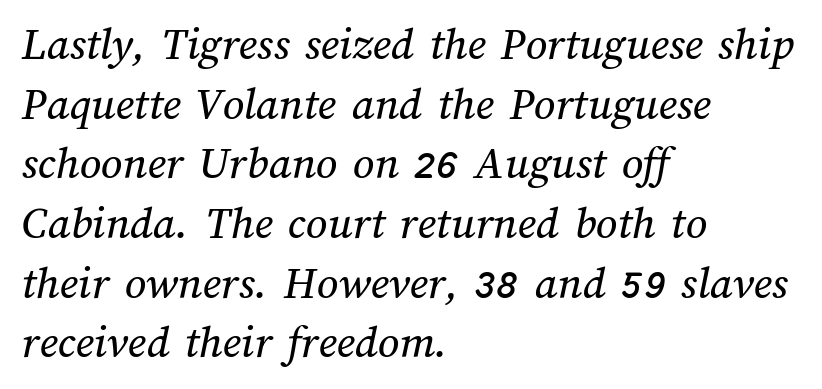
Q: Is the text underlined? A: No.
Q: How is the paragraph aligned? A: Left-aligned.
Q: Is the spacing between letters normal or unusually wide? A: Normal.
Q: Is the spacing between lines tight, normal or loose? A: Normal.
Q: Width (condensed, normal, or wide)? A: Normal.
Q: Stroke contrast? A: Medium.
Q: x-height? A: Medium.
Q: Monospaced? A: No.
